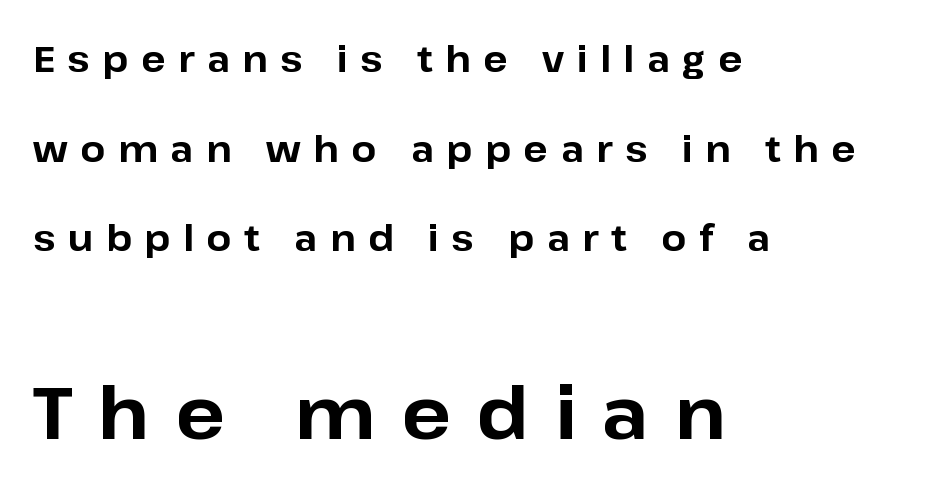
The image shows 73 px bold sans-serif type, upright; set left-aligned, loose line spacing (2.49x), unusually wide letter spacing (+0.35 em), not underlined; the second (bottom) block is 2.03x larger; low stroke contrast and a medium x-height.
